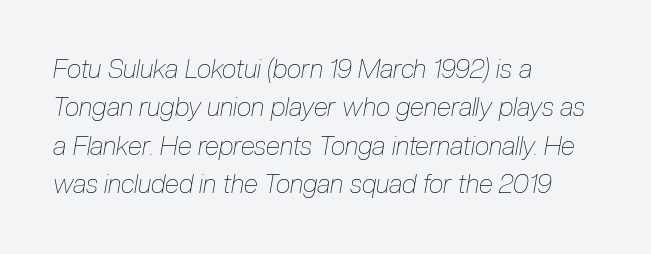
{"italic": "yes", "lean": "right", "slant_degrees": 10, "bold": "no", "underline": "no", "align": "left", "line_spacing": "normal", "line_spacing_ratio": 1.48, "letter_spacing": "normal", "letter_spacing_em": 0.0, "glyph_px": 26}
